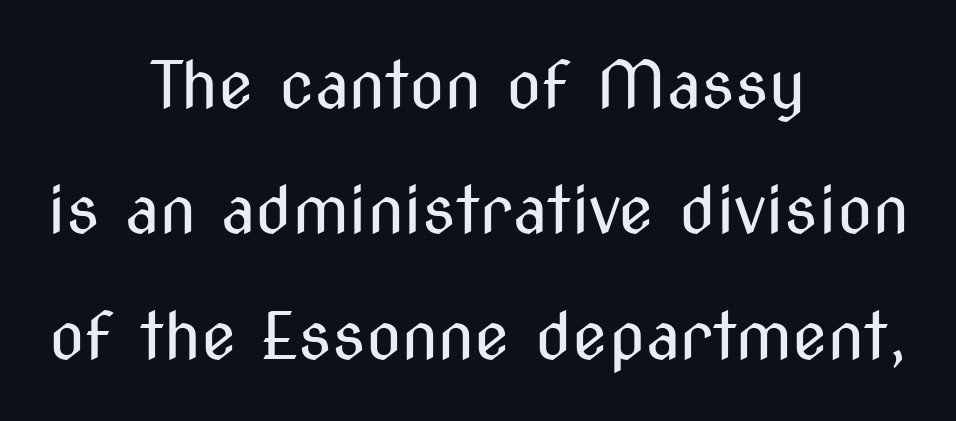
The image shows 65 px regular-weight, condensed sans-serif type, upright; set centered, loose line spacing (1.93x), normal letter spacing, not underlined; medium stroke contrast and a medium x-height.
